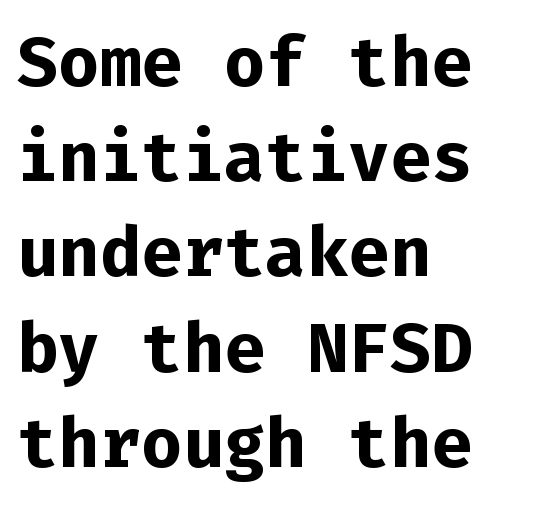
The image shows 69 px bold sans-serif type, upright, monospaced; set left-aligned, normal line spacing (1.38x), normal letter spacing, not underlined; low stroke contrast and a medium x-height.
